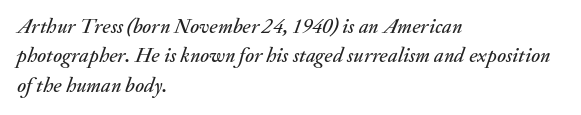
Q: Is the text italic (slanted)? A: Yes, it leans right by about 20 degrees.
Q: Is the text underlined? A: No.
Q: How is the paragraph aligned? A: Left-aligned.
Q: Is the spacing between letters normal or unusually wide? A: Normal.
Q: Is the spacing between lines tight, normal or loose? A: Normal.
